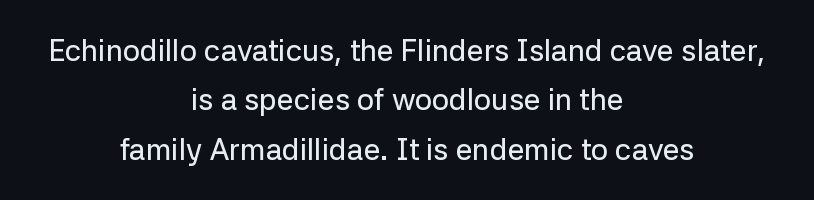
No word sits above an underline. A centered setting, common on invitations and titles, is used for this passage. Glyph-to-glyph distance matches everyday printed text. The rendering uses natural spacing where letterforms have individual widths. Does the lettering tilt? It doesn't — this is upright. This block has exactly the height ordinary leading produces.
